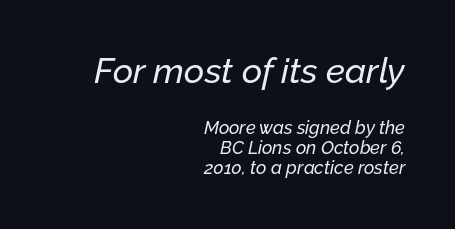
{"italic": "yes", "lean": "right", "slant_degrees": 12, "width": "normal", "stroke_contrast": "low", "x_height": "medium", "monospaced": "no", "underline": "no", "align": "right", "line_spacing": "tight", "line_spacing_ratio": 1.11, "letter_spacing": "normal", "letter_spacing_em": 0.0, "larger_block": "first", "size_ratio": 1.94, "glyph_px": 35}
